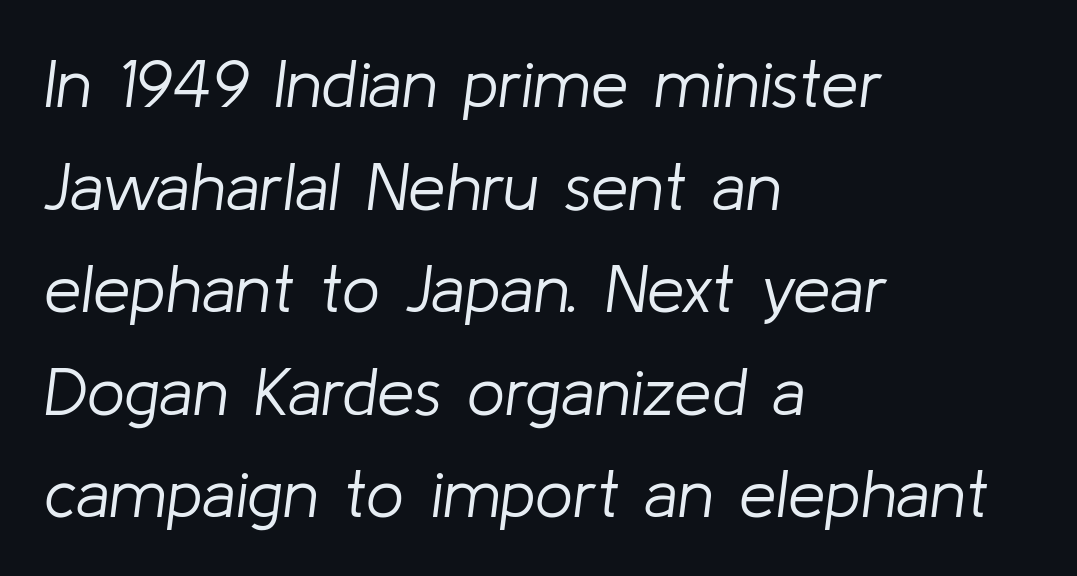
Q: Is the text bold? A: No.
Q: Is the text italic (slanted)? A: Yes, it leans right by about 8 degrees.
Q: Is the text underlined? A: No.
Q: How is the paragraph aligned? A: Left-aligned.
Q: Is the spacing between letters normal or unusually wide? A: Normal.
Q: Is the spacing between lines tight, normal or loose? A: Normal.
Q: Width (condensed, normal, or wide)? A: Normal.
Q: Stroke contrast? A: Low.
Q: x-height? A: Medium.
Q: Monospaced? A: No.
